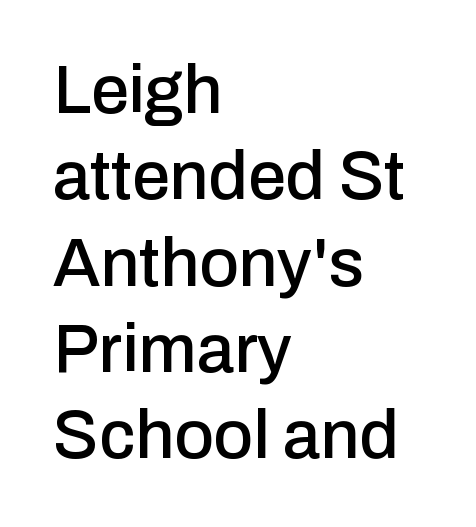
Q: Is the text italic (slanted)? A: No, it is upright.
Q: Is the typeface a serif or a sans-serif typeface? A: Sans-serif.
Q: Is the text underlined? A: No.
Q: How is the paragraph aligned? A: Left-aligned.
Q: Is the spacing between letters normal or unusually wide? A: Normal.
Q: Is the spacing between lines tight, normal or loose? A: Normal.
Q: Width (condensed, normal, or wide)? A: Normal.
Q: Stroke contrast? A: Low.
Q: x-height? A: Medium.
Q: Monospaced? A: No.
